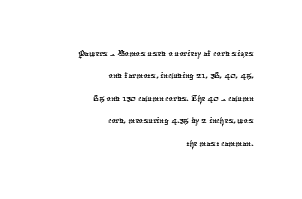
Check the space under the baseline: it is left empty. Leading: reduced. The letters sit at their default tracking, neither squeezed nor spread. Typeset ragged left — the right edge is the straight one.
